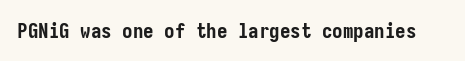
The image shows 21 px bold type, upright; set normal letter spacing, not underlined.
